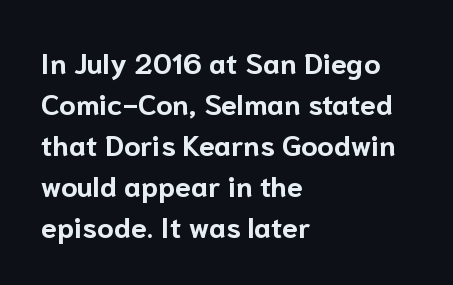
Observe the absence of serifs on each vertical stroke in this sample. These lines are rendered in a variable-pitch font. Quick note: not italic, upright. A dark, heavy texture on the line: the type is bold.
